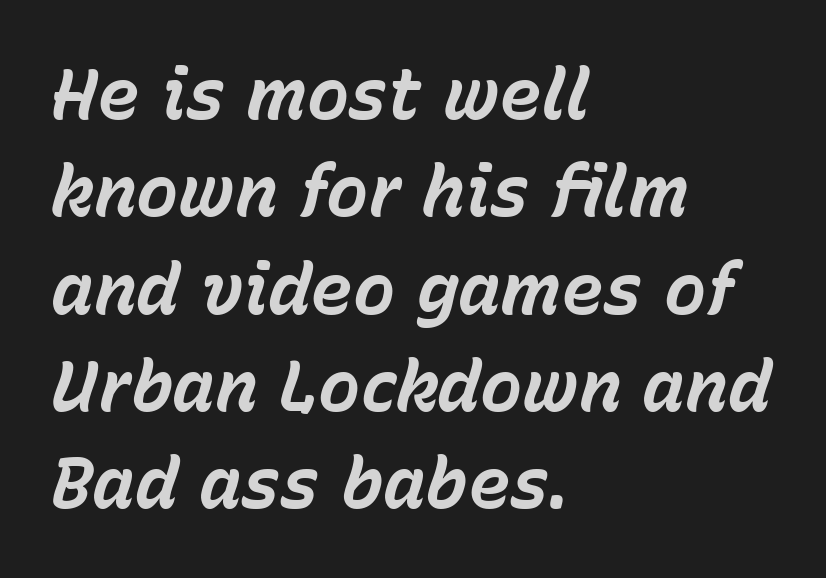
Does the lettering tilt? It does — this is italic. Tracking value appears to be zero — textbook default spacing. Line beginnings align vertically; line endings do not. Plenty of ink on the page — the face is bold.
